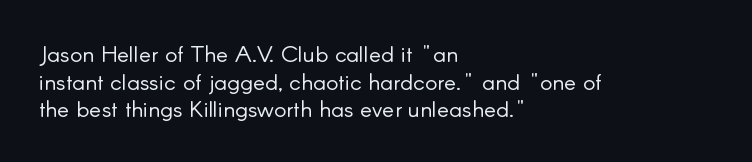
{"italic": "no", "bold": "no", "underline": "no", "align": "left", "line_spacing_ratio": 1.2, "letter_spacing": "normal", "letter_spacing_em": 0.0, "glyph_px": 23}
